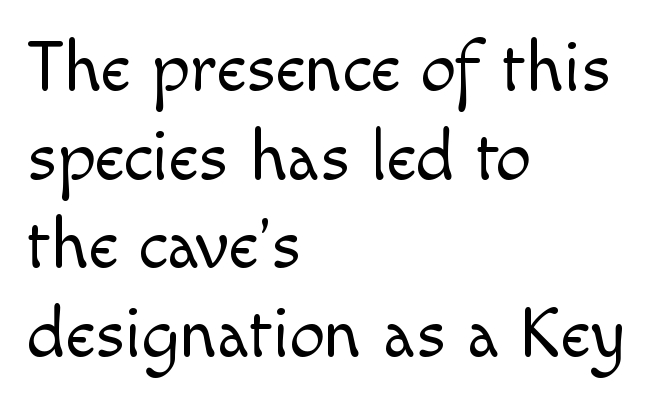
{"serif": "no", "italic": "no", "bold": "no", "weight": "light", "width": "normal", "x_height": "small", "monospaced": "no", "underline": "no", "align": "left", "line_spacing": "normal", "line_spacing_ratio": 1.25, "letter_spacing": "normal", "letter_spacing_em": 0.0, "glyph_px": 71}
